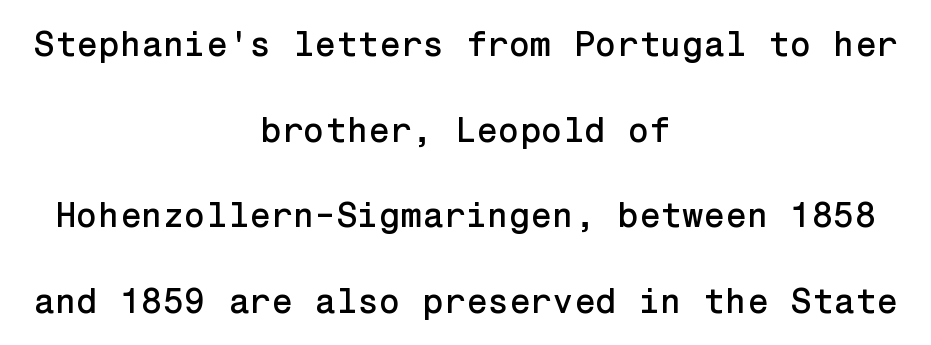
Q: Is the text italic (slanted)? A: No, it is upright.
Q: Is the typeface a serif or a sans-serif typeface? A: Sans-serif.
Q: Is the text underlined? A: No.
Q: How is the paragraph aligned? A: Centered.
Q: Is the spacing between letters normal or unusually wide? A: Normal.
Q: Is the spacing between lines tight, normal or loose? A: Loose.
Q: Width (condensed, normal, or wide)? A: Normal.
Q: Stroke contrast? A: Low.
Q: x-height? A: Medium.
